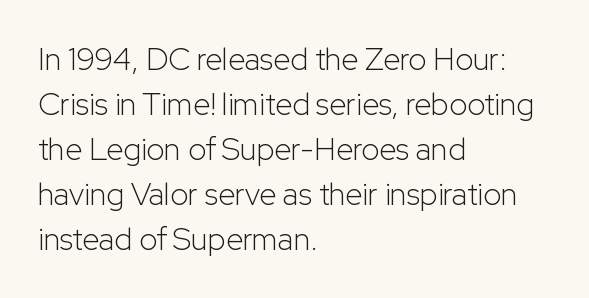
Q: Is the text bold? A: No.
Q: Is the text italic (slanted)? A: No, it is upright.
Q: Is the typeface a serif or a sans-serif typeface? A: Sans-serif.
Q: Is the text underlined? A: No.
Q: How is the paragraph aligned? A: Left-aligned.
Q: Is the spacing between letters normal or unusually wide? A: Normal.
Q: Is the spacing between lines tight, normal or loose? A: Normal.
Q: Width (condensed, normal, or wide)? A: Normal.
Q: Stroke contrast? A: Low.
Q: x-height? A: Medium.
Q: Monospaced? A: No.
